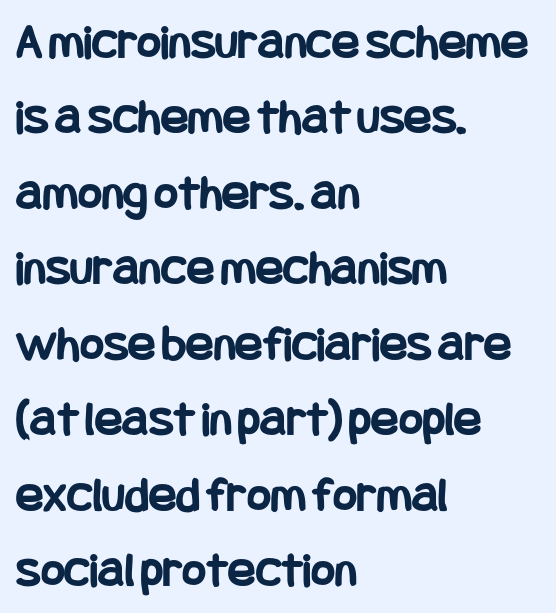
The image shows 51 px bold, condensed sans-serif type, upright; set left-aligned, normal line spacing (1.48x), normal letter spacing, not underlined; low stroke contrast and a large x-height.
